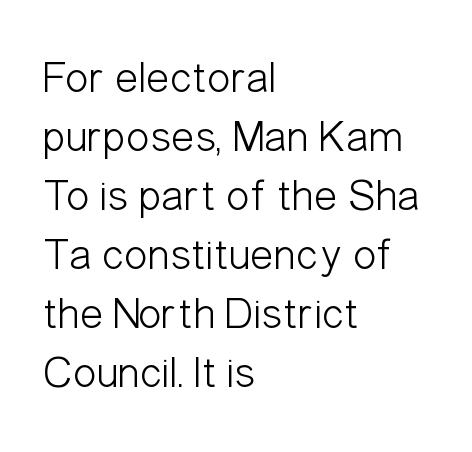
The image shows 44 px light, condensed sans-serif type, upright; set left-aligned, normal line spacing (1.34x), normal letter spacing, not underlined; low stroke contrast and a medium x-height.
